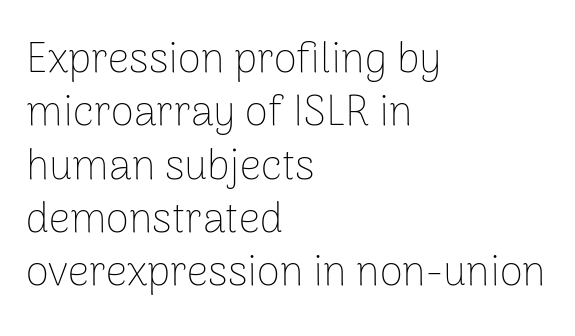
The image shows 42 px thin sans-serif type, upright; set left-aligned, normal line spacing (1.27x), normal letter spacing, not underlined; low stroke contrast and a medium x-height.
